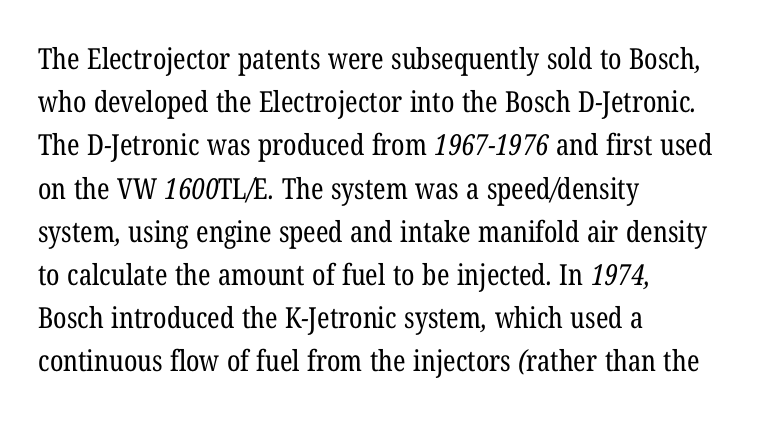
{"serif": "yes", "bold": "no", "weight": "regular", "width": "condensed", "stroke_contrast": "low", "x_height": "medium", "monospaced": "no", "underline": "no", "align": "left", "line_spacing": "normal", "line_spacing_ratio": 1.49, "letter_spacing": "normal", "letter_spacing_em": 0.0, "glyph_px": 29}
